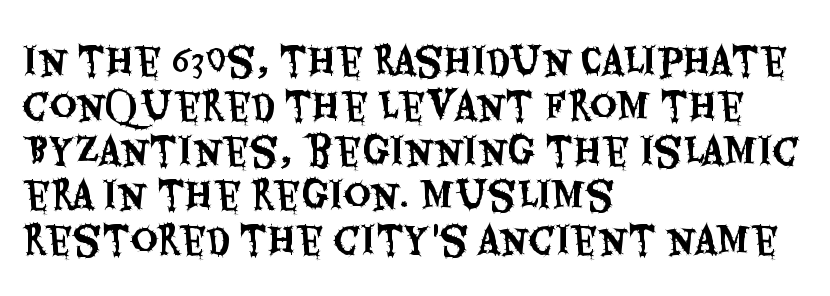
This rendering leaves character spacing at its baseline value. Note the varied advance widths — an 'i' is clearly narrower than an 'm'. The typography opts for an upright posture over an oblique one. The font family rendered here belongs to the sans-serif group.
